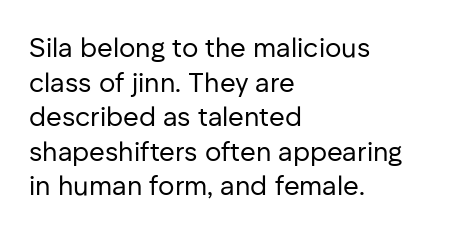
The image shows 27 px text type, upright; set left-aligned, normal line spacing (1.28x), normal letter spacing, not underlined.
